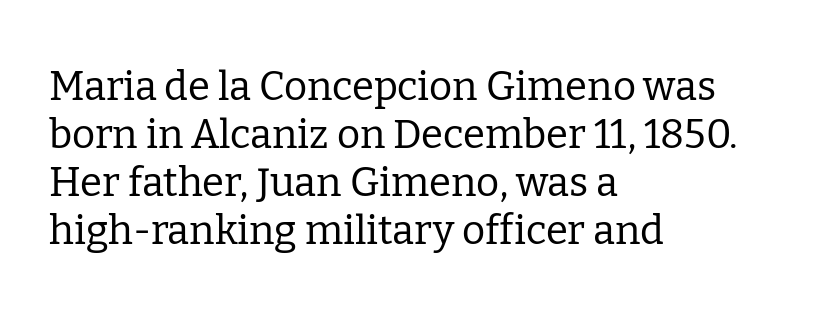
The image shows 40 px regular-weight serif type, upright; set left-aligned, line spacing 1.2x, normal letter spacing, not underlined; low stroke contrast and a medium x-height.
